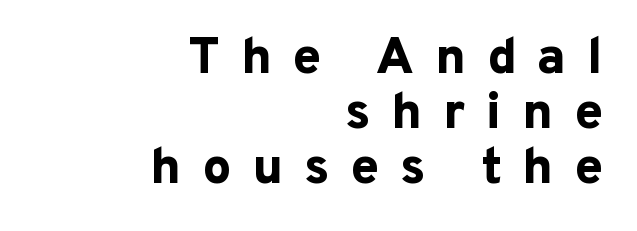
Unlike a traditional serif, this face leaves its strokes unadorned. Quick note: interline space is minimal. Weight: bold. Each word looks stretched out because of the extra space between its letters.
